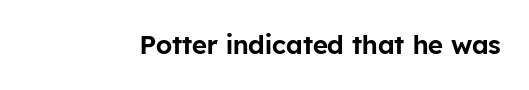
The image shows 26 px text type, upright; set normal letter spacing, not underlined.
